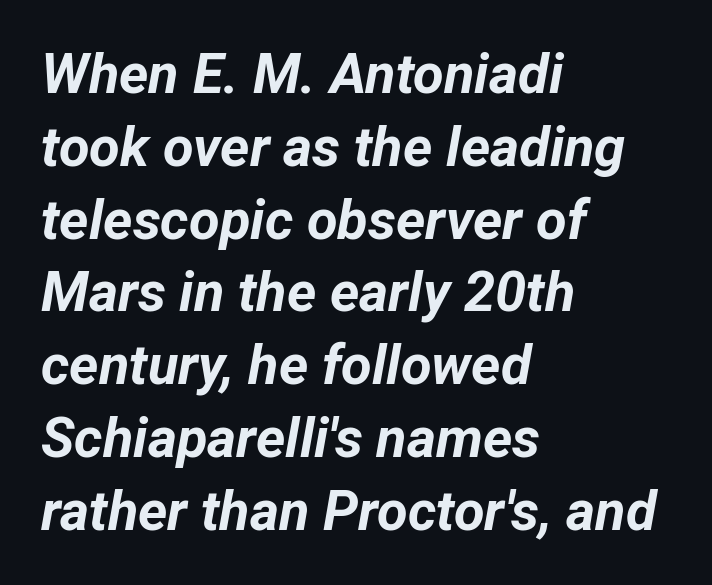
{"italic": "yes", "lean": "right", "slant_degrees": 12, "bold": "yes", "weight": "bold", "width": "normal", "stroke_contrast": "low", "x_height": "medium", "monospaced": "no", "underline": "no", "align": "left", "line_spacing": "normal", "line_spacing_ratio": 1.3, "letter_spacing": "normal", "letter_spacing_em": 0.0, "glyph_px": 56}
